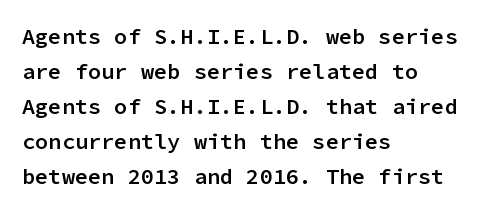
Q: Is the text bold? A: Semi-bold.
Q: Is the text italic (slanted)? A: No, it is upright.
Q: Is the text underlined? A: No.
Q: How is the paragraph aligned? A: Left-aligned.
Q: Is the spacing between letters normal or unusually wide? A: Normal.
Q: Is the spacing between lines tight, normal or loose? A: Normal.
